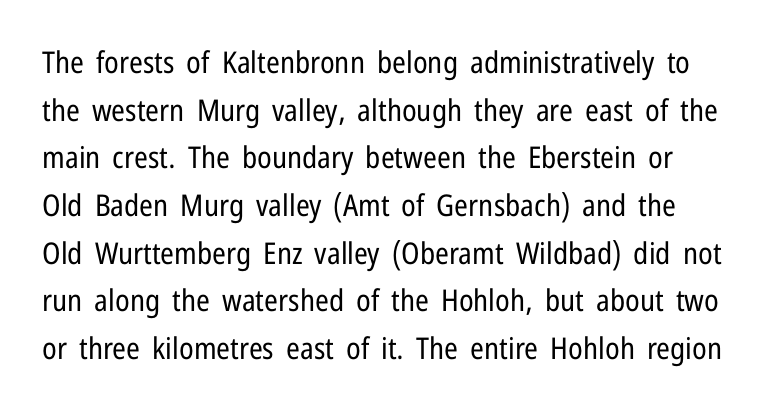
The image shows 30 px regular-weight, condensed sans-serif type, upright; set normal line spacing (1.59x), normal letter spacing, not underlined; low stroke contrast and a medium x-height.
